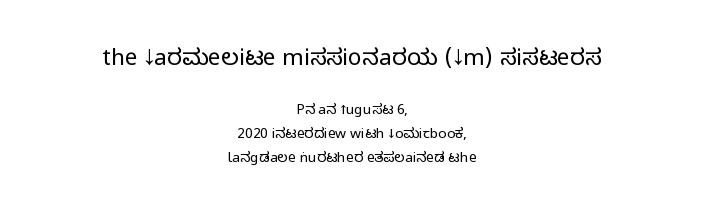
Here the glyphs are tracked normally, forming tight word shapes. A clean baseline with only descenders dipping below it. Stroke thickness stays within the range of a standard reading face or lighter. The whitespace from short lines is split evenly between both sides.
